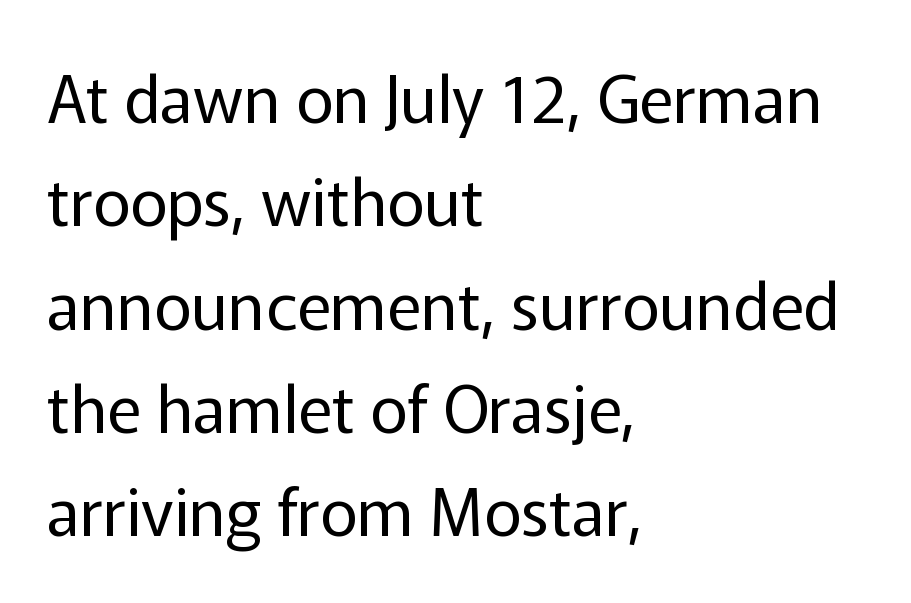
The image shows 65 px regular-weight sans-serif type, upright; set left-aligned, normal line spacing (1.59x), normal letter spacing, not underlined; low stroke contrast and a medium x-height.
